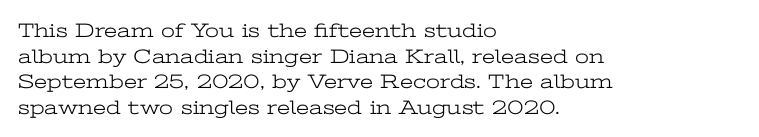
Q: Is the text bold? A: No.
Q: Is the text italic (slanted)? A: No, it is upright.
Q: Is the text underlined? A: No.
Q: How is the paragraph aligned? A: Left-aligned.
Q: Is the spacing between letters normal or unusually wide? A: Normal.
Q: Is the spacing between lines tight, normal or loose? A: Normal.
